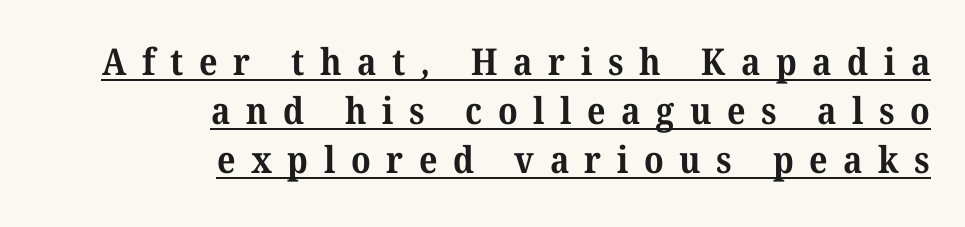
{"serif": "yes", "bold": "yes", "weight": "bold", "width": "normal", "stroke_contrast": "medium", "x_height": "medium", "monospaced": "no", "underline": "yes", "align": "right", "line_spacing": "normal", "line_spacing_ratio": 1.32, "letter_spacing": "wide", "letter_spacing_em": 0.42, "glyph_px": 37}
